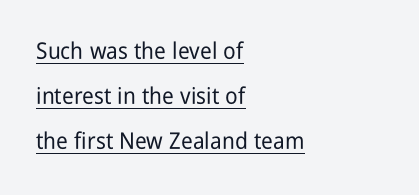
{"italic": "no", "underline": "yes", "align": "left", "line_spacing": "loose", "line_spacing_ratio": 1.96, "letter_spacing": "normal", "letter_spacing_em": 0.0, "glyph_px": 23}
